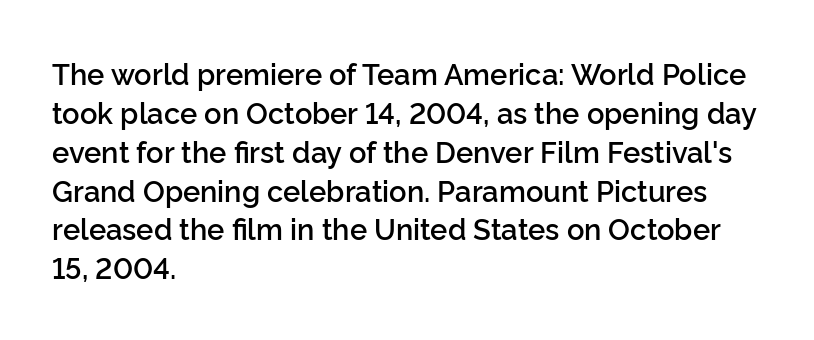
The image shows 29 px semibold sans-serif type, upright; set left-aligned, normal line spacing (1.34x), normal letter spacing, not underlined; low stroke contrast and a medium x-height.
